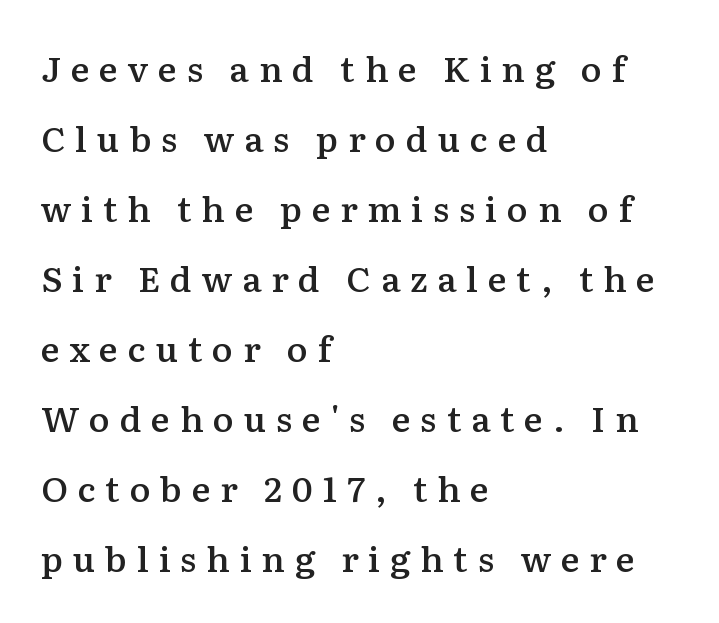
The face used here is a semibold: visibly heavier than regular, lighter than bold. The rendering uses natural spacing where letterforms have individual widths. Teacher's note: observe the even left margin — that is flush-left alignment. To sum up the face: it has serifs. Compared with typical body copy, the letter spacing here is much looser.
